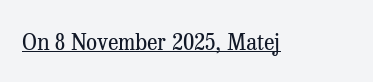
{"italic": "no", "bold": "no", "underline": "yes", "letter_spacing": "normal", "letter_spacing_em": 0.0, "glyph_px": 22}
